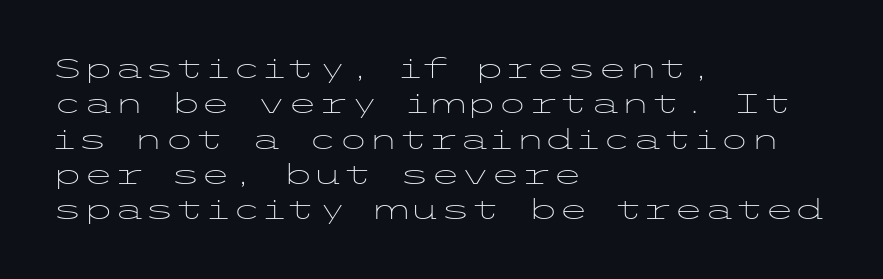
The image shows 28 px light, wide sans-serif type, upright; set left-aligned, normal line spacing (1.26x), normal letter spacing, not underlined; low stroke contrast and a medium x-height.
